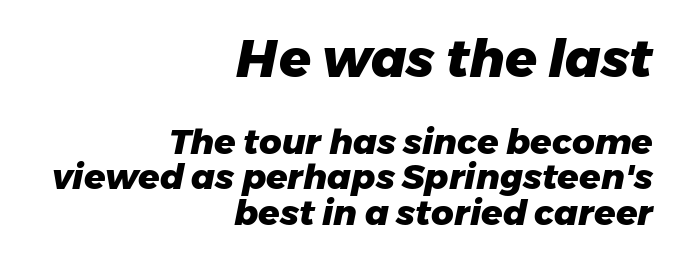
{"italic": "yes", "lean": "right", "slant_degrees": 11, "bold": "yes", "weight": "heavy", "width": "normal", "stroke_contrast": "low", "x_height": "medium", "monospaced": "no", "underline": "no", "align": "right", "line_spacing": "tight", "line_spacing_ratio": 1.01, "letter_spacing": "normal", "letter_spacing_em": 0.0, "larger_block": "first", "size_ratio": 1.49, "glyph_px": 52}
